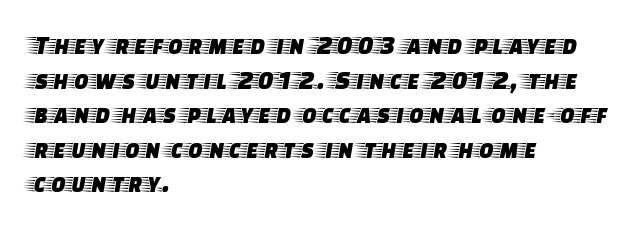
The image shows 27 px text type; set left-aligned, normal line spacing (1.28x), normal letter spacing, not underlined.
